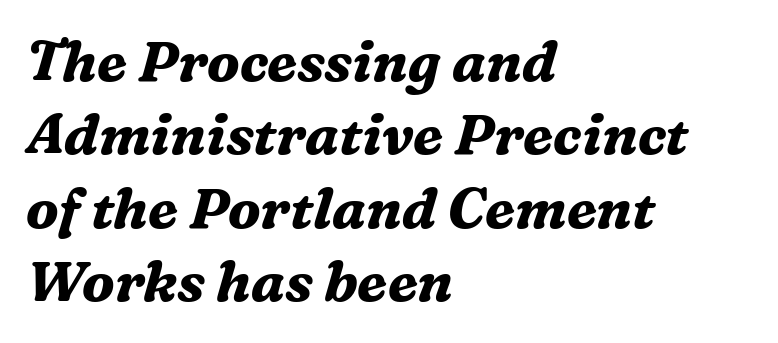
{"serif": "yes", "italic": "yes", "lean": "right", "slant_degrees": 16, "bold": "yes", "weight": "bold", "width": "normal", "stroke_contrast": "medium", "x_height": "medium", "monospaced": "no", "underline": "no", "align": "left", "line_spacing": "normal", "line_spacing_ratio": 1.31, "letter_spacing": "normal", "letter_spacing_em": 0.0, "glyph_px": 56}
